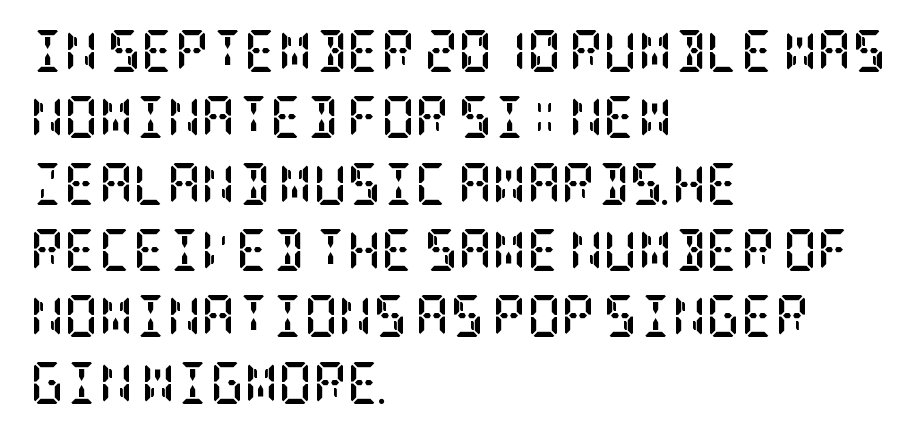
{"serif": "yes", "italic": "no", "bold": "yes", "weight": "semibold", "width": "condensed", "stroke_contrast": "low", "x_height": "large", "underline": "no", "align": "left", "line_spacing": "normal", "line_spacing_ratio": 1.58, "letter_spacing": "normal", "letter_spacing_em": 0.0, "glyph_px": 42}
